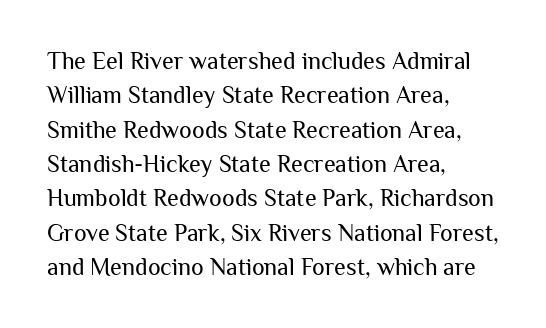
Vertical stems look standard width or narrower in stroke. Default kerning and tracking; the words read as compact shapes. These lines are set flush left with a ragged right edge. The baseline area is clear.
